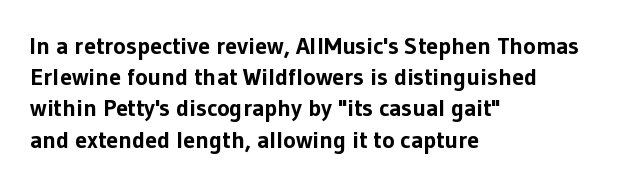
{"italic": "no", "bold": "yes", "underline": "no", "align": "left", "line_spacing": "normal", "line_spacing_ratio": 1.3, "letter_spacing": "normal", "letter_spacing_em": 0.0, "glyph_px": 24}
